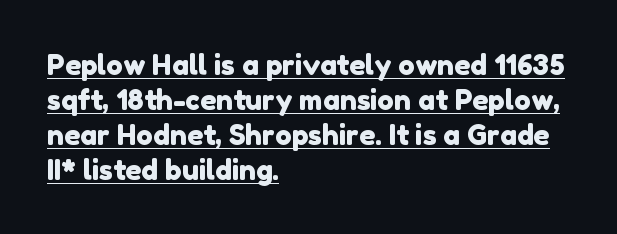
The image shows 28 px sans-serif type; set left-aligned, normal line spacing (1.25x), normal letter spacing, underlined; low stroke contrast and a medium x-height.
